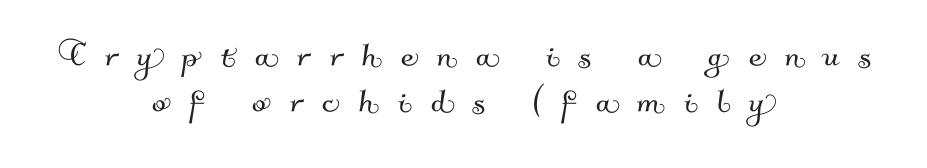
Q: Is the typeface a serif or a sans-serif typeface? A: Sans-serif.
Q: Is the text underlined? A: No.
Q: How is the paragraph aligned? A: Centered.
Q: Is the spacing between letters normal or unusually wide? A: Unusually wide.
Q: Is the spacing between lines tight, normal or loose? A: Tight.
Q: Width (condensed, normal, or wide)? A: Normal.
Q: Stroke contrast? A: Medium.
Q: x-height? A: Small.
Q: Monospaced? A: No.
